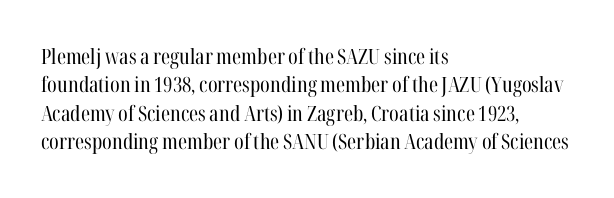
Evenly set lines give the paragraph a standard silhouette. Students, note that the glyphs here touch the page at normal intervals. In terms of posture, this sample is upright. Typeset ragged right — the left edge is the straight one.
